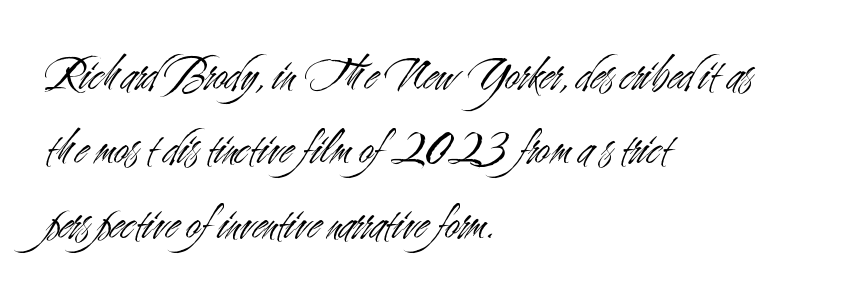
{"serif": "no", "bold": "no", "weight": "light", "width": "condensed", "stroke_contrast": "medium", "x_height": "small", "monospaced": "no", "underline": "no", "align": "left", "line_spacing": "normal", "line_spacing_ratio": 1.49, "letter_spacing": "normal", "letter_spacing_em": 0.0, "glyph_px": 50}
